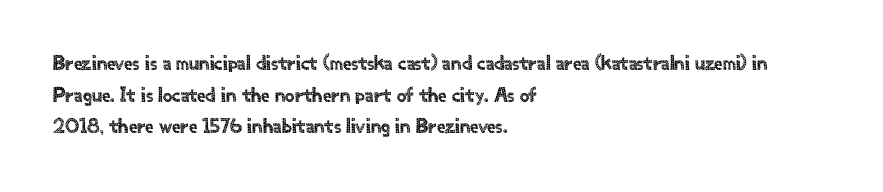
Has an underline been added? It has not. Do the letters lean? They stand straight. Notice how descenders clear the ascenders below comfortably — that's standard leading. The line texture is even and compact thanks to regular tracking.
